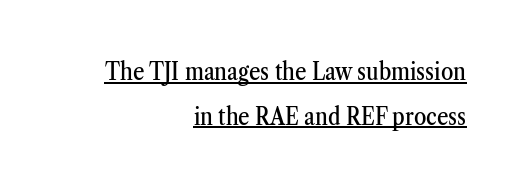
The image shows 25 px text type, upright; set right-aligned, line spacing 1.79x, normal letter spacing, underlined.
